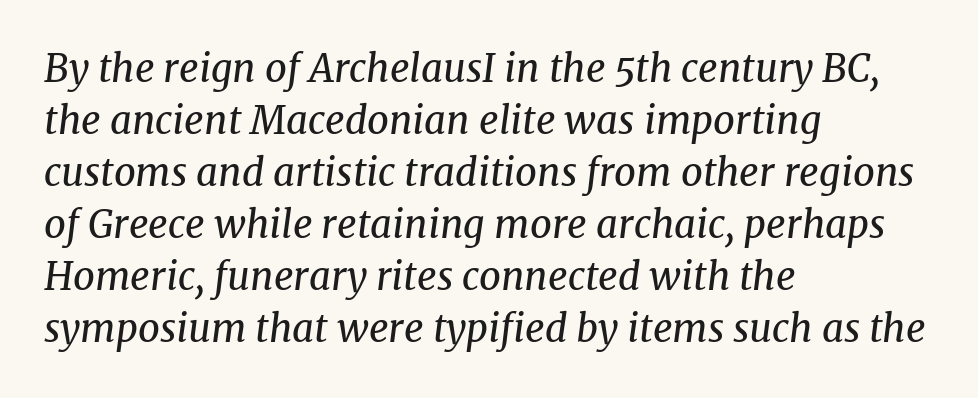
The image shows 38 px regular-weight serif type, italic (leaning right); set left-aligned, normal line spacing (1.37x), normal letter spacing, not underlined; medium stroke contrast and a medium x-height.
